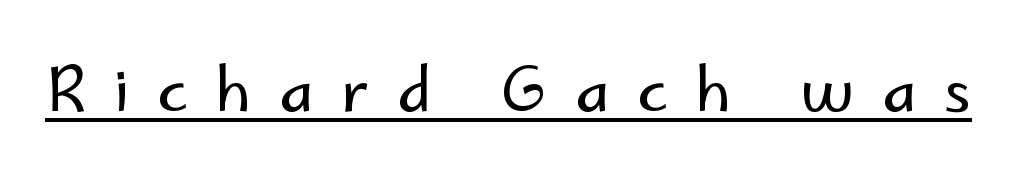
Q: Is the text bold? A: No.
Q: Is the text italic (slanted)? A: No, it is upright.
Q: Is the typeface a serif or a sans-serif typeface? A: Sans-serif.
Q: Is the text underlined? A: Yes.
Q: Is the spacing between letters normal or unusually wide? A: Unusually wide.
Q: Width (condensed, normal, or wide)? A: Normal.
Q: Stroke contrast? A: Low.
Q: x-height? A: Small.
Q: Monospaced? A: No.
